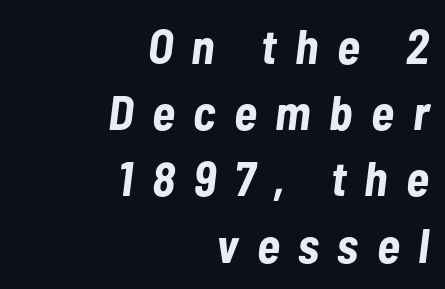
{"italic": "yes", "lean": "right", "slant_degrees": 7, "bold": "yes", "weight": "bold", "width": "condensed", "stroke_contrast": "low", "x_height": "medium", "monospaced": "no", "underline": "no", "align": "right", "line_spacing": "normal", "line_spacing_ratio": 1.38, "letter_spacing": "wide", "letter_spacing_em": 0.39, "glyph_px": 48}
